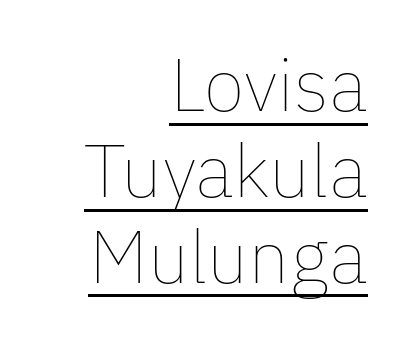
Descenders here cross a horizontal rule under the line. Weight: not bold — regular or lighter. This is the regular roman posture of the typeface. The rendering uses natural spacing where letterforms have individual widths. This sample is right-justified, so line beginnings fall wherever the words allow.
